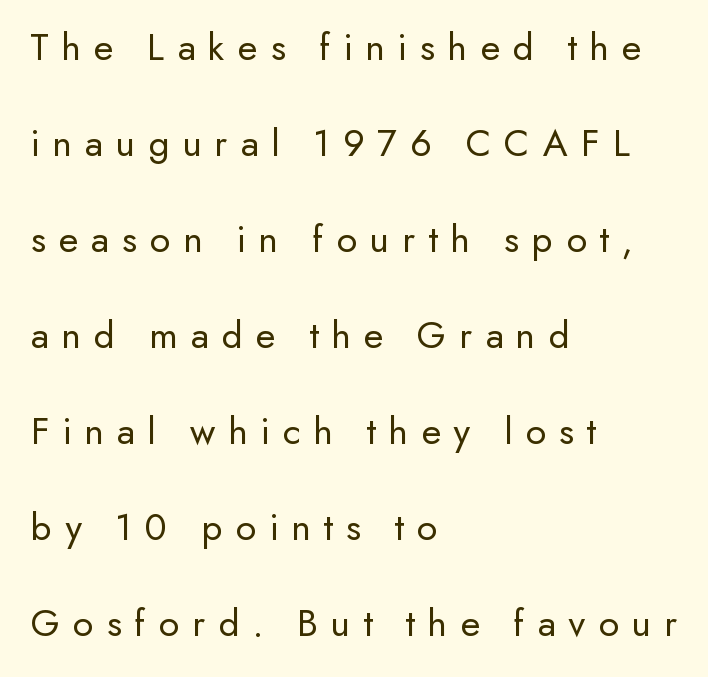
The image shows 40 px regular-weight sans-serif type, upright; set left-aligned, loose line spacing (2.4x), unusually wide letter spacing (+0.32 em), not underlined; low stroke contrast and a small x-height.
